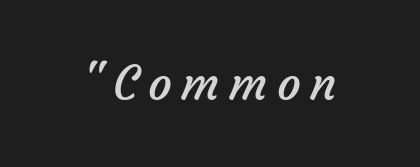
The image shows 47 px regular-weight sans-serif type; set unusually wide letter spacing (+0.2 em), not underlined; low stroke contrast and a medium x-height.
